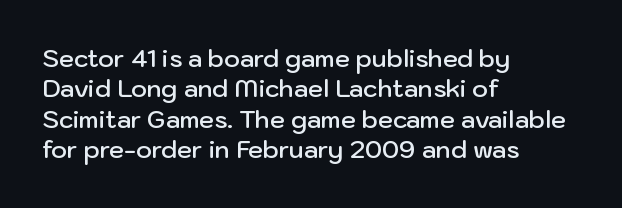
The paragraph shown leans on its left margin. A bit beefed up — I'd call it semibold rather than bold. The area under the type is left untouched. The horizontal fit of the characters is conventional and even. Students, observe: this is what conventionally led text looks like.
